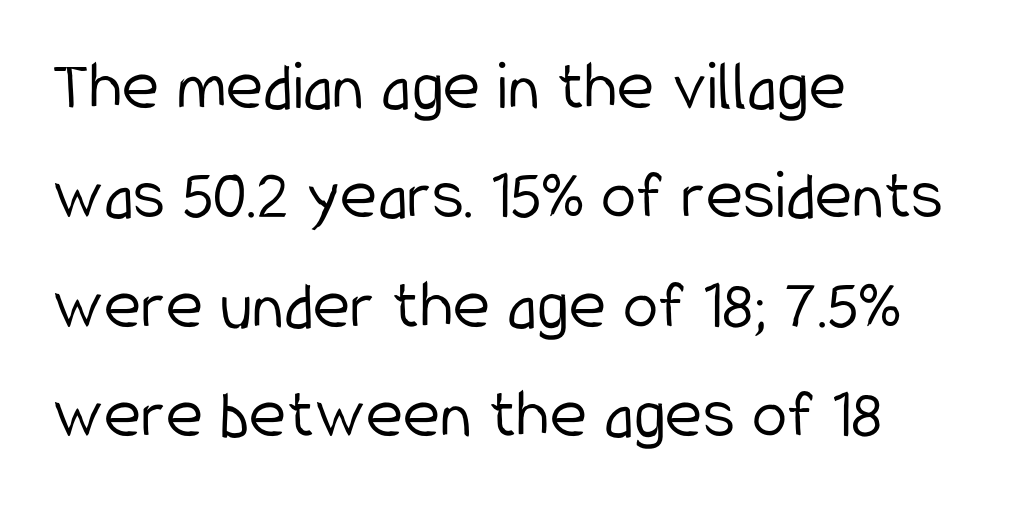
The image shows 71 px light, condensed sans-serif type, upright; set left-aligned, normal line spacing (1.54x), normal letter spacing, not underlined; low stroke contrast and a medium x-height.
